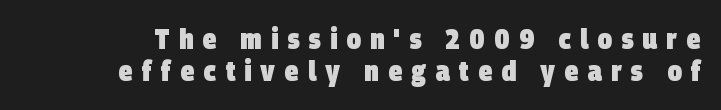
Do the characters align in a grid? No, the font is proportional. Students, observe: this is what under-led, compact text looks like. This sample uses a sans-serif face. Characters follow at a spacing far wider than the type designer built in. Pretty heavy lettering here — definitely bold.
